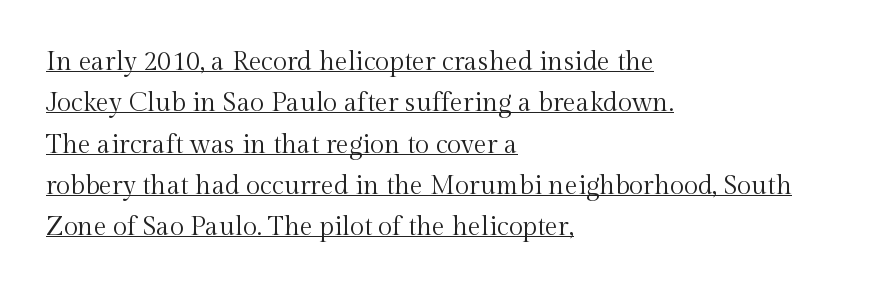
Observe the ordinary spacing: letters are neighbours, not strangers. Caption: multi-line text, flush left, ragged right. The leading is moderate, giving the passage an even texture. Upright lettering throughout. Underline: present.
